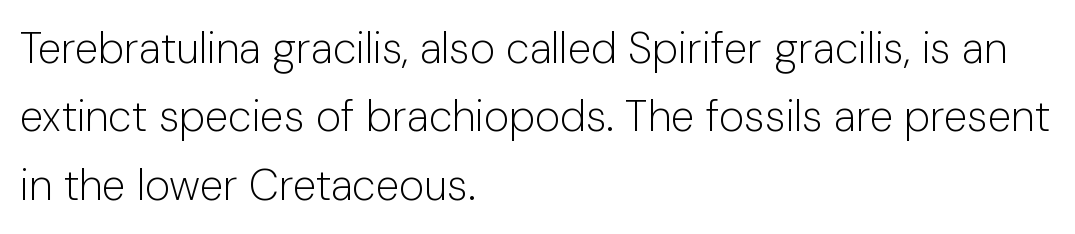
Q: Is the text bold? A: No.
Q: Is the text italic (slanted)? A: No, it is upright.
Q: Is the typeface a serif or a sans-serif typeface? A: Sans-serif.
Q: Is the text underlined? A: No.
Q: How is the paragraph aligned? A: Left-aligned.
Q: Is the spacing between letters normal or unusually wide? A: Normal.
Q: Is the spacing between lines tight, normal or loose? A: Normal.
Q: Width (condensed, normal, or wide)? A: Normal.
Q: Stroke contrast? A: Low.
Q: x-height? A: Medium.
Q: Monospaced? A: No.
